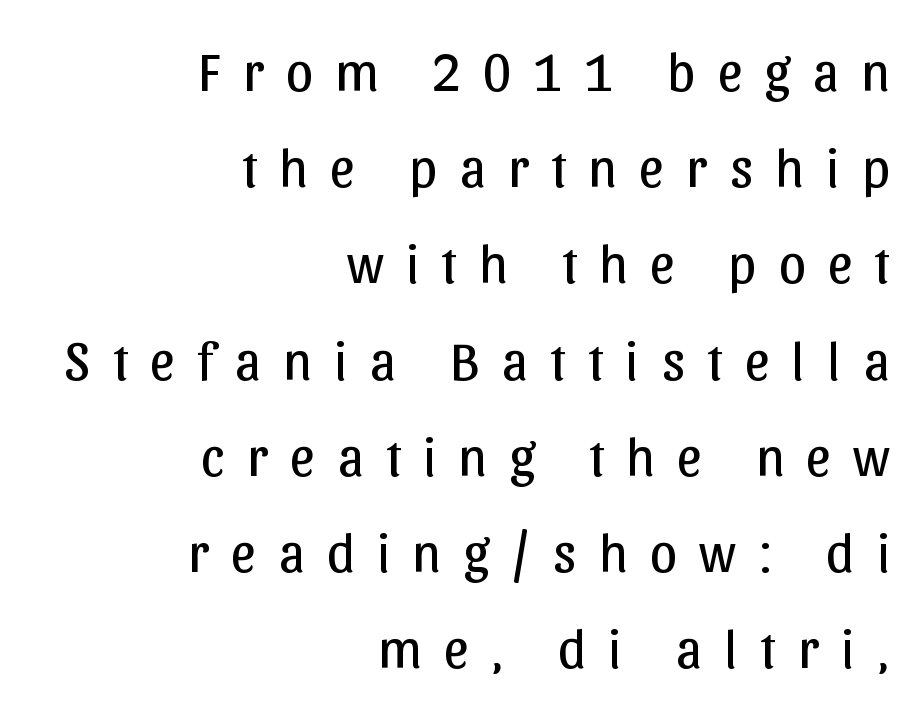
Is this a fixed-width face? No — the glyphs have proportional, varying widths. The strokes are not fattened; the text isn't bold. Quick note: not italic, upright. A bare baseline throughout the passage. A typesetter would label this face a sans.
